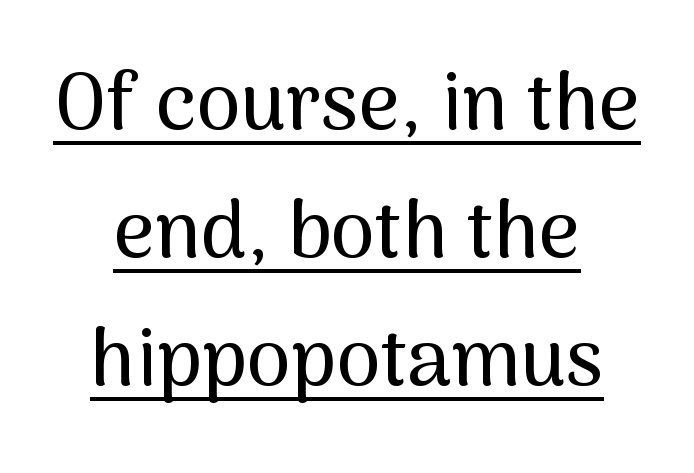
The image shows 80 px sans-serif type, upright; set centered, normal line spacing (1.6x), normal letter spacing, underlined; medium stroke contrast and a medium x-height.
